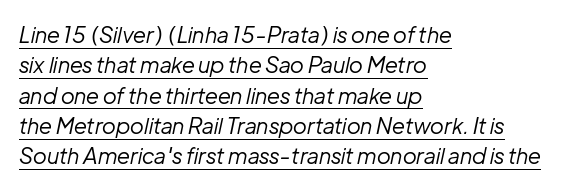
Q: Is the text bold? A: No.
Q: Is the text italic (slanted)? A: Yes, it leans right by about 12 degrees.
Q: Is the text underlined? A: Yes.
Q: How is the paragraph aligned? A: Left-aligned.
Q: Is the spacing between letters normal or unusually wide? A: Normal.
Q: Is the spacing between lines tight, normal or loose? A: Normal.
